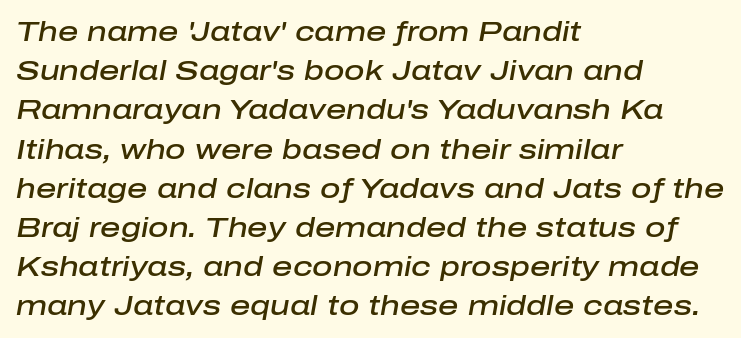
The image shows 28 px semibold type, italic (leaning right); set left-aligned, normal line spacing (1.4x), normal letter spacing, not underlined; low stroke contrast and a medium x-height.
